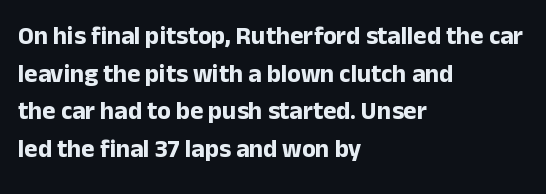
Q: Is the text bold? A: Yes.
Q: Is the text italic (slanted)? A: No, it is upright.
Q: Is the text underlined? A: No.
Q: How is the paragraph aligned? A: Left-aligned.
Q: Is the spacing between letters normal or unusually wide? A: Normal.
Q: Is the spacing between lines tight, normal or loose? A: Normal.
